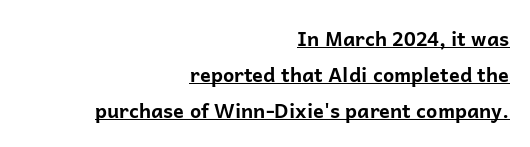
The image shows 20 px bold type, upright; set right-aligned, line spacing 1.8x, normal letter spacing, underlined.
